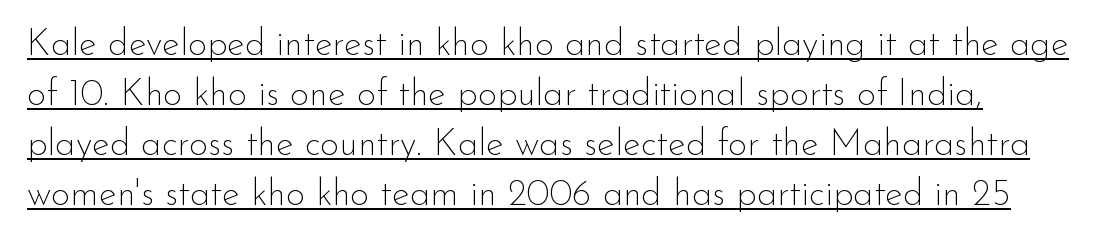
The image shows 37 px thin sans-serif type, upright; set normal line spacing (1.35x), normal letter spacing, underlined; low stroke contrast and a small x-height.
